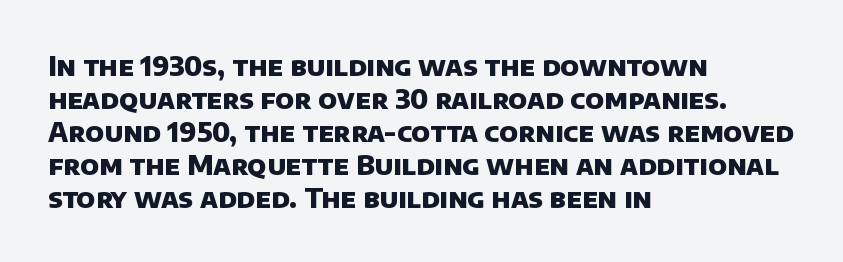
{"bold": "yes", "underline": "no", "align": "left", "line_spacing_ratio": 1.22, "letter_spacing": "normal", "letter_spacing_em": 0.0, "glyph_px": 27}
